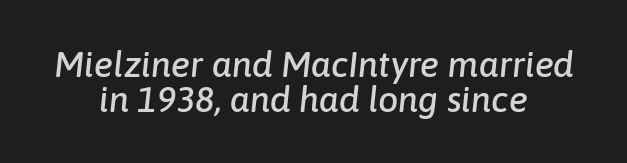
A clean baseline with only descenders dipping below it. The typesetter chose a symmetrical, centered arrangement here. Emphasis-style slanted type is in use. The face used here is proportionally spaced, like ordinary book or web type.
